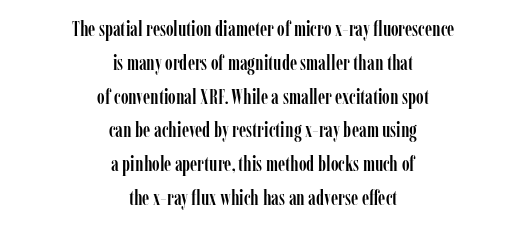
The image shows 21 px text type, upright; set centered, normal line spacing (1.61x), normal letter spacing, not underlined.
